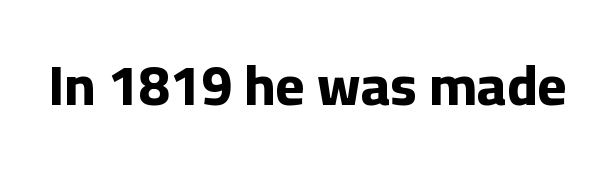
Q: Is the text bold? A: Yes.
Q: Is the text italic (slanted)? A: No, it is upright.
Q: Is the typeface a serif or a sans-serif typeface? A: Sans-serif.
Q: Is the text underlined? A: No.
Q: Is the spacing between letters normal or unusually wide? A: Normal.
Q: Width (condensed, normal, or wide)? A: Normal.
Q: Stroke contrast? A: Low.
Q: x-height? A: Medium.
Q: Monospaced? A: No.
